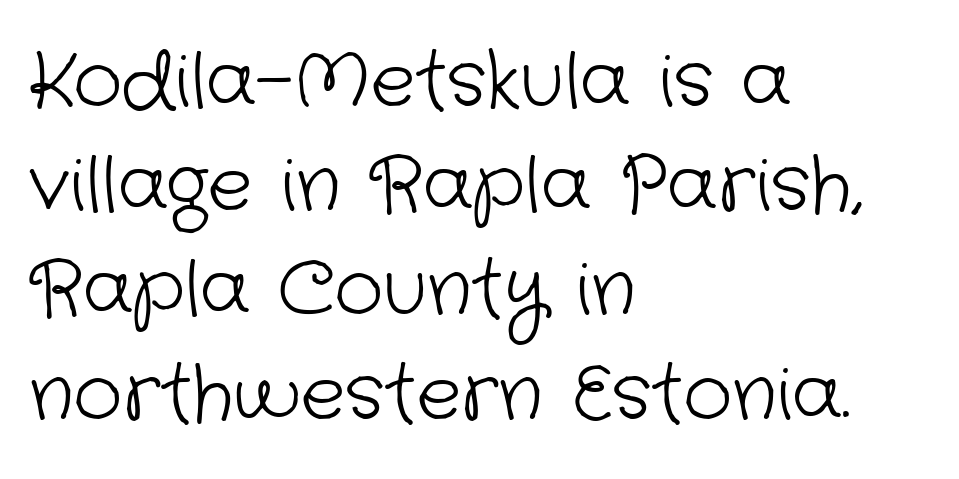
Q: Is the text bold? A: No.
Q: Is the typeface a serif or a sans-serif typeface? A: Sans-serif.
Q: Is the text underlined? A: No.
Q: How is the paragraph aligned? A: Left-aligned.
Q: Is the spacing between letters normal or unusually wide? A: Normal.
Q: Is the spacing between lines tight, normal or loose? A: Normal.
Q: Width (condensed, normal, or wide)? A: Normal.
Q: Stroke contrast? A: Low.
Q: x-height? A: Medium.
Q: Monospaced? A: No.
